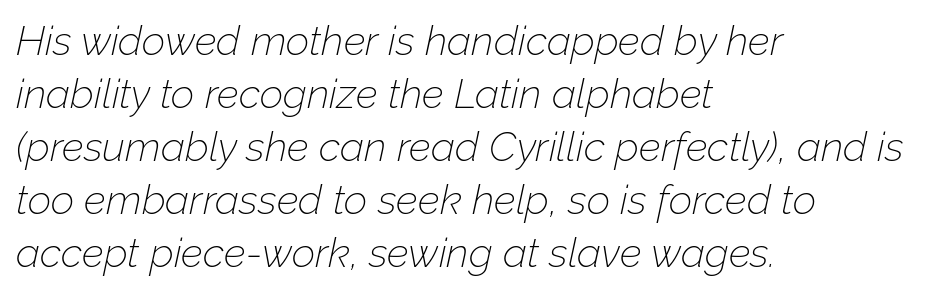
The image shows 41 px thin type, italic (leaning right); set left-aligned, normal line spacing (1.29x), normal letter spacing, not underlined; low stroke contrast and a medium x-height.
